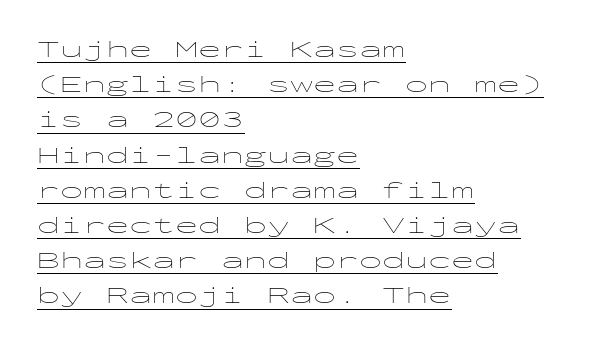
{"italic": "no", "bold": "no", "underline": "yes", "align": "left", "line_spacing": "normal", "line_spacing_ratio": 1.53, "letter_spacing": "normal", "letter_spacing_em": 0.0, "glyph_px": 23}
